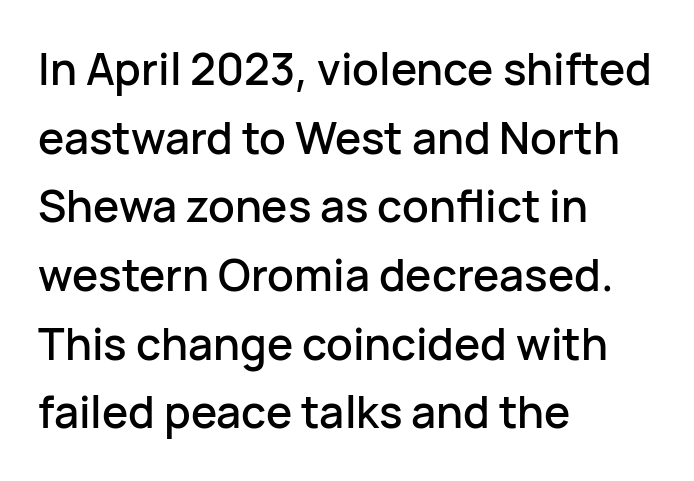
Nope, no serifs anywhere on these letters. The letters sit at their default tracking, neither squeezed nor spread. Rendered with straight, roman letterforms. The foot of each line stays bare and open.
